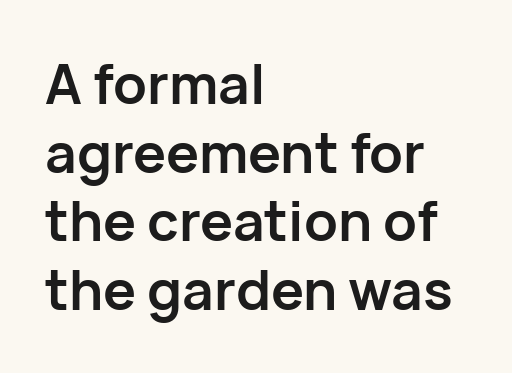
The image shows 55 px semibold sans-serif type, upright; set left-aligned, normal line spacing (1.25x), normal letter spacing, not underlined; low stroke contrast and a medium x-height.
